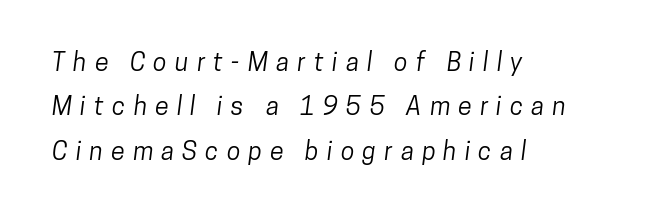
The image shows 25 px text type; set left-aligned, line spacing 1.78x, unusually wide letter spacing (+0.33 em), not underlined.
